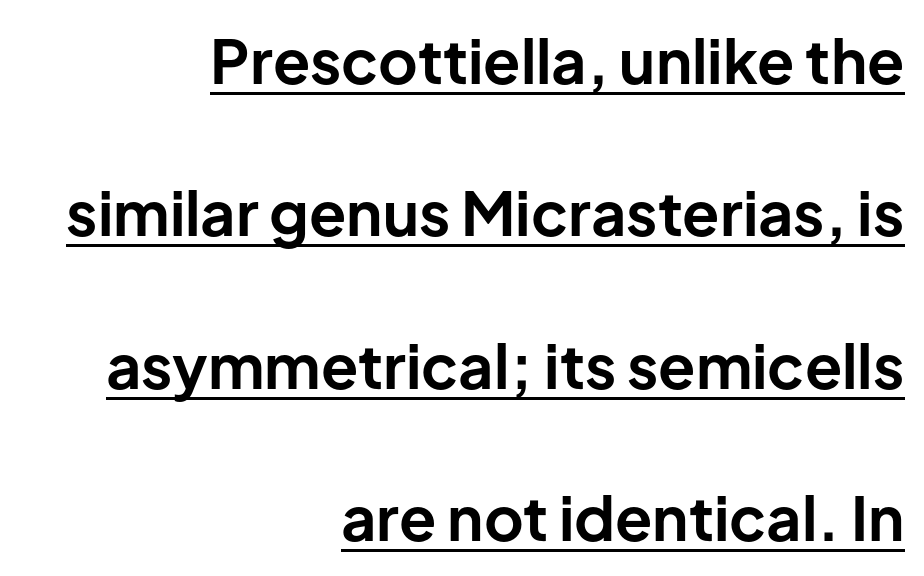
The image shows 61 px bold sans-serif type, upright; set right-aligned, loose line spacing (2.5x), normal letter spacing, underlined; low stroke contrast and a medium x-height.
